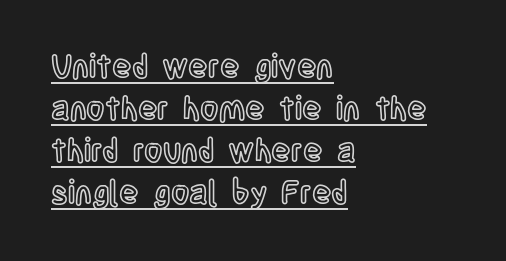
The image shows 32 px condensed type, upright; set left-aligned, normal line spacing (1.31x), normal letter spacing, underlined; a large x-height.
